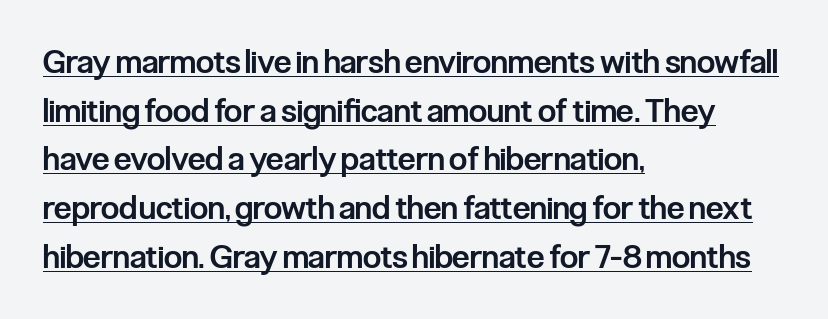
The image shows 32 px semibold, condensed sans-serif type, upright; set left-aligned, normal line spacing (1.52x), normal letter spacing, underlined; low stroke contrast and a medium x-height.
